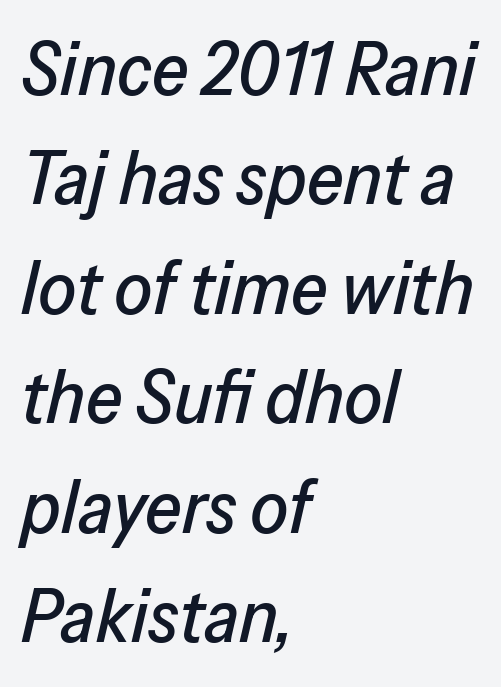
The image shows 75 px text type, italic (leaning right); set left-aligned, normal line spacing (1.46x), normal letter spacing, not underlined; low stroke contrast and a medium x-height.
